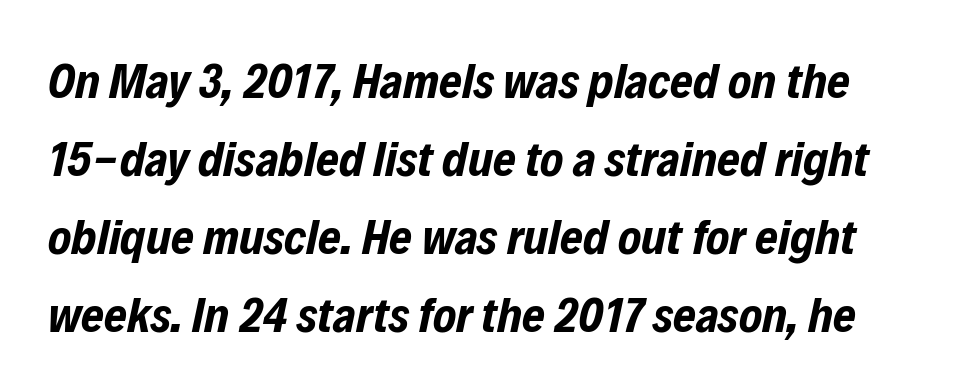
Plenty of ink on the page — the face is bold. The block of text has a typical density, with ordinary space between rows. Nobody drew a line under any word here. The line texture is even and compact thanks to regular tracking. The face used here is proportionally spaced, like ordinary book or web type. The glyphs look as if they've been sheared to an angle.
